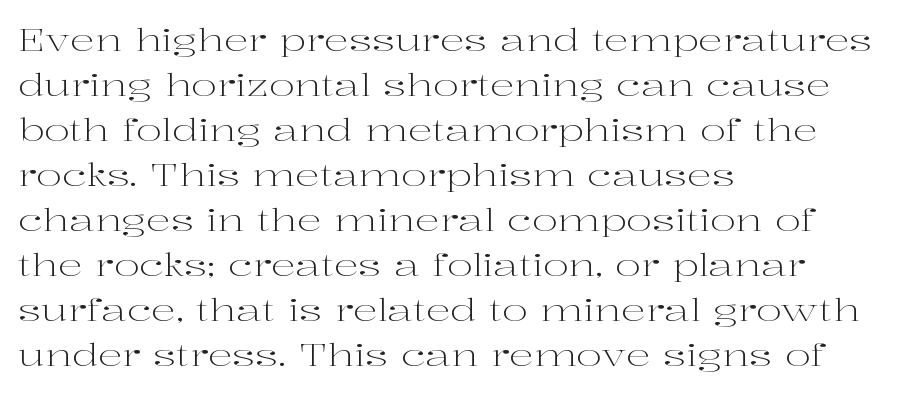
The image shows 31 px light, wide serif type, upright; set left-aligned, normal line spacing (1.45x), normal letter spacing, not underlined; high stroke contrast and a medium x-height.
